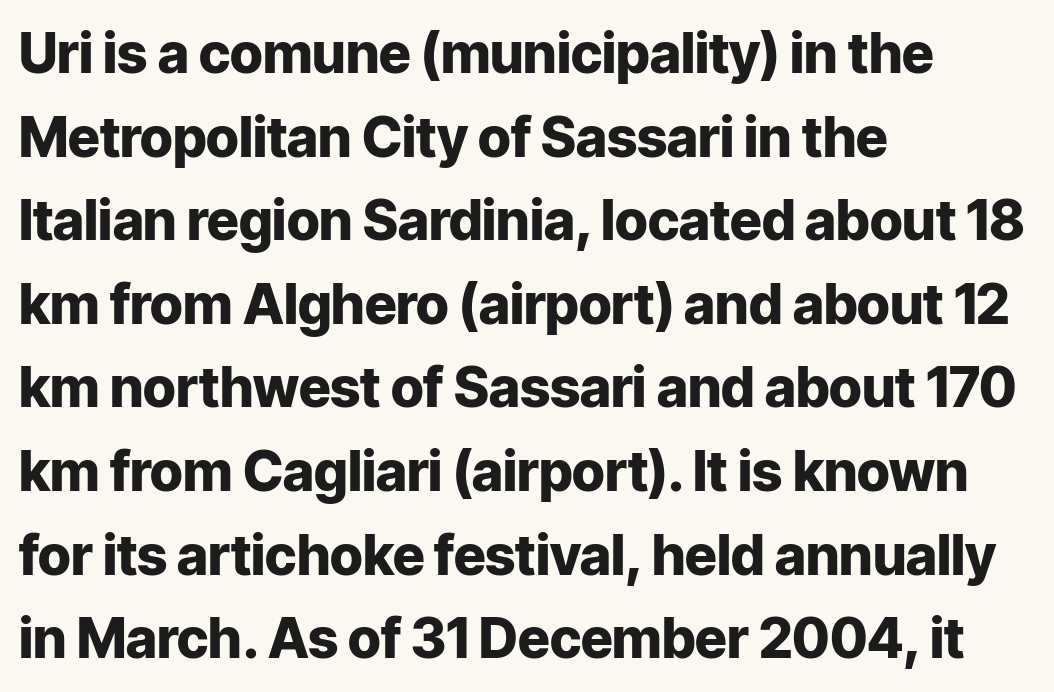
Q: Is the text bold? A: Yes.
Q: Is the text italic (slanted)? A: No, it is upright.
Q: Is the typeface a serif or a sans-serif typeface? A: Sans-serif.
Q: Is the text underlined? A: No.
Q: How is the paragraph aligned? A: Left-aligned.
Q: Is the spacing between letters normal or unusually wide? A: Normal.
Q: Is the spacing between lines tight, normal or loose? A: Normal.
Q: Width (condensed, normal, or wide)? A: Normal.
Q: Stroke contrast? A: Low.
Q: x-height? A: Medium.
Q: Monospaced? A: No.
